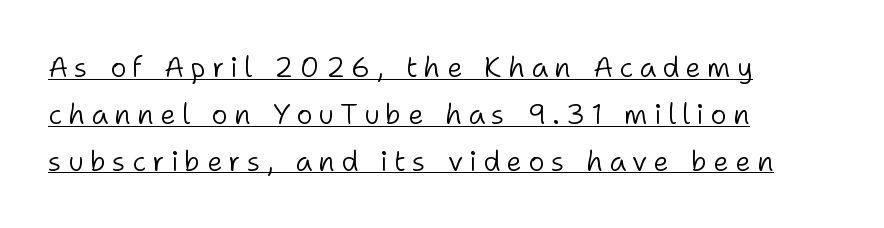
{"serif": "no", "italic": "no", "bold": "no", "weight": "light", "width": "normal", "stroke_contrast": "low", "x_height": "medium", "monospaced": "no", "underline": "yes", "align": "left", "line_spacing": "normal", "line_spacing_ratio": 1.67, "letter_spacing": "wide", "letter_spacing_em": 0.22, "glyph_px": 28}
